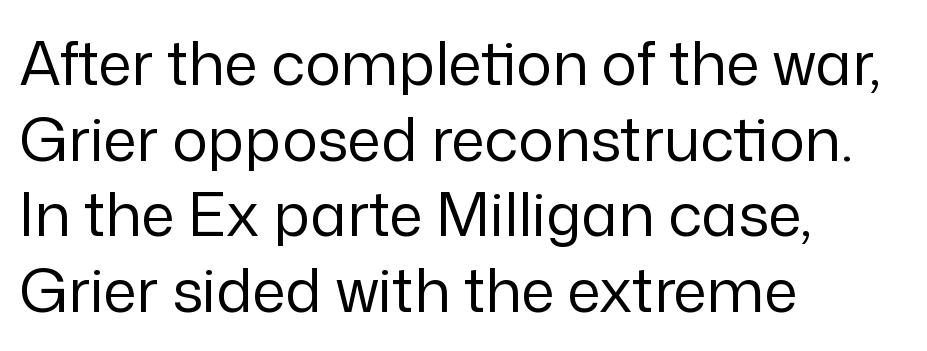
The image shows 60 px regular-weight sans-serif type, upright; set left-aligned, normal line spacing (1.26x), normal letter spacing, not underlined; low stroke contrast and a medium x-height.
